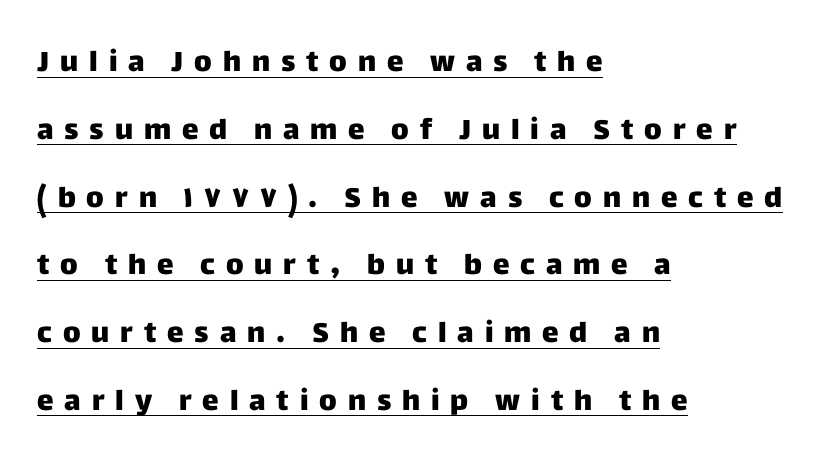
Substantial extra tracking has been applied to these lines. If you drew a ruler down the left edge, every line would touch it. Underlining? Definitely there. These lines are rendered in a variable-pitch font.
